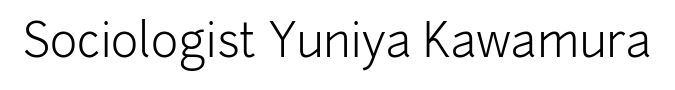
Q: Is the text bold? A: No.
Q: Is the text italic (slanted)? A: No, it is upright.
Q: Is the typeface a serif or a sans-serif typeface? A: Sans-serif.
Q: Is the text underlined? A: No.
Q: Is the spacing between letters normal or unusually wide? A: Normal.
Q: Width (condensed, normal, or wide)? A: Normal.
Q: Stroke contrast? A: Low.
Q: x-height? A: Medium.
Q: Monospaced? A: No.
